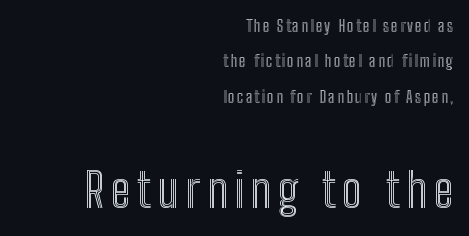
Q: Is the text italic (slanted)? A: No, it is upright.
Q: Is the text underlined? A: No.
Q: How is the paragraph aligned? A: Right-aligned.
Q: Is the spacing between lines tight, normal or loose? A: Loose.
Q: Which block of text is set in a larger size, the first (top) or the second (bottom)? A: The second (bottom) one.
Q: Width (condensed, normal, or wide)? A: Condensed.
Q: x-height? A: Medium.
Q: Monospaced? A: No.
